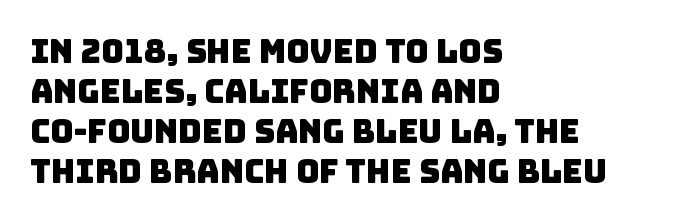
The image shows 32 px sans-serif type; set left-aligned, normal line spacing (1.25x), normal letter spacing, not underlined; low stroke contrast and a large x-height.
